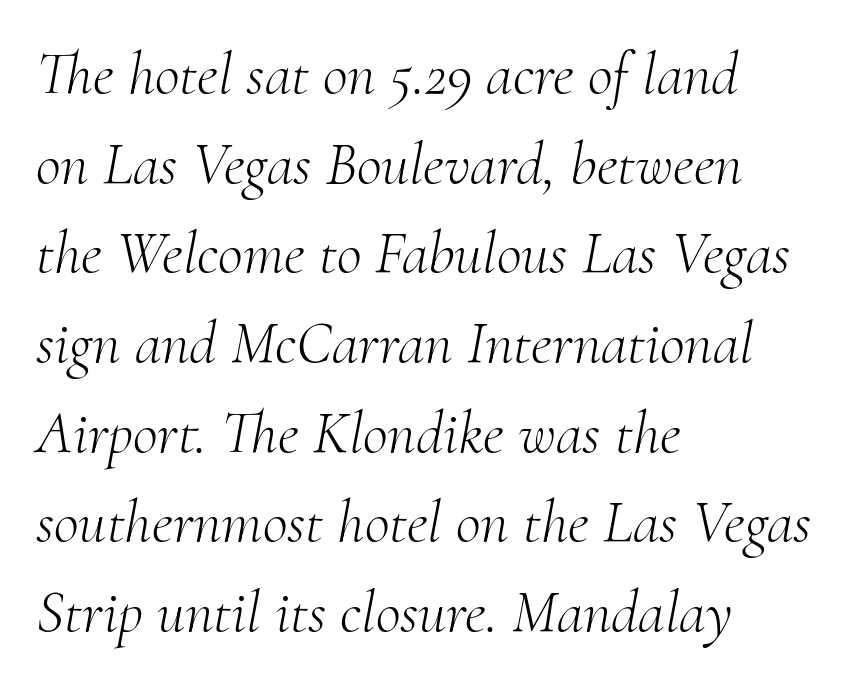
The image shows 61 px light serif type, italic (leaning right); set left-aligned, normal line spacing (1.47x), normal letter spacing, not underlined; medium stroke contrast and a small x-height.
